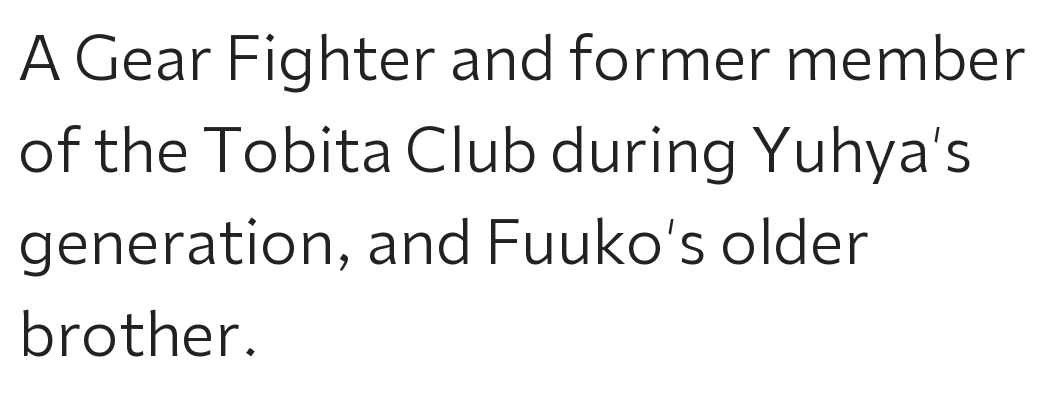
The image shows 61 px regular-weight sans-serif type, upright; set left-aligned, normal line spacing (1.51x), normal letter spacing, not underlined; low stroke contrast and a medium x-height.
